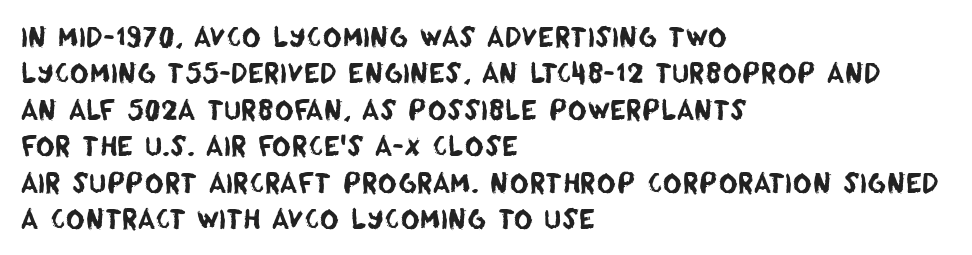
Descenders are the only things crossing below the line. The space between consecutive lines is moderate. Reading down the block, your eye returns to a fixed left position each line. Look at the tracking — it's just the regular setting, nothing added.
